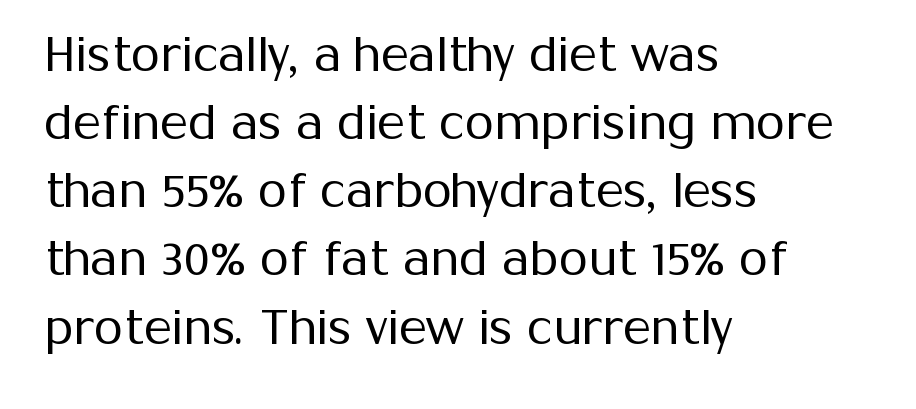
The image shows 47 px regular-weight sans-serif type, upright; set left-aligned, normal line spacing (1.45x), normal letter spacing, not underlined; medium stroke contrast and a medium x-height.
